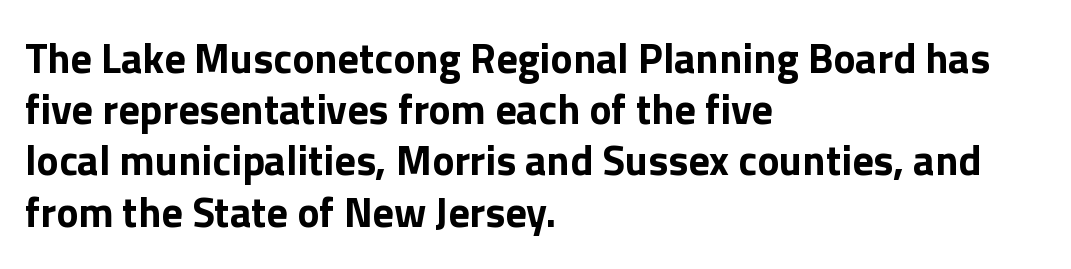
The image shows 42 px bold sans-serif type, upright; set left-aligned, line spacing 1.22x, normal letter spacing, not underlined; a medium x-height.
